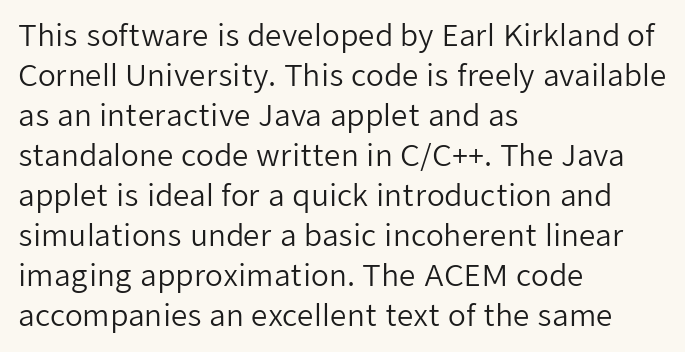
The glyphs in this specimen are sans serif. Here the designer chose a conventional face with non-uniform glyph widths. Stroke mass is kept to a normal reading level or below. The passage shown has conventional tracking throughout. Decoration check: the copy has no underline.
